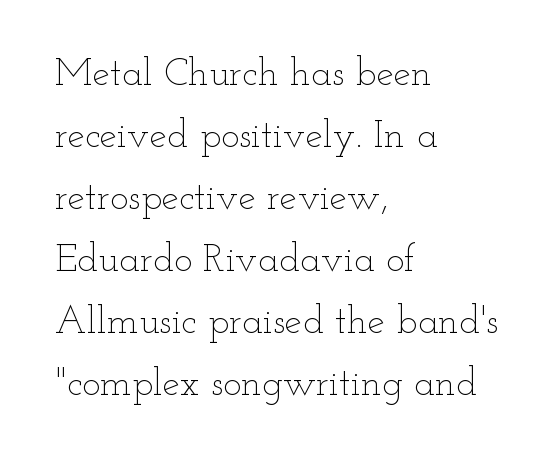
The image shows 39 px thin, wide type, upright; set left-aligned, normal line spacing (1.59x), normal letter spacing, not underlined; low stroke contrast and a small x-height.
